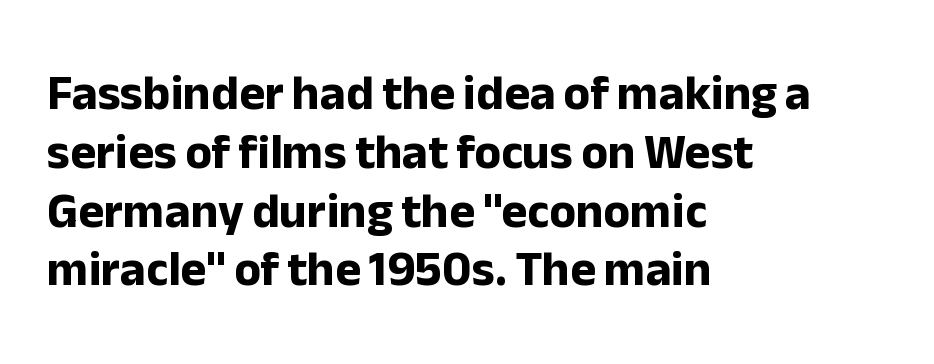
{"serif": "no", "italic": "no", "bold": "yes", "weight": "bold", "width": "normal", "stroke_contrast": "low", "x_height": "medium", "monospaced": "no", "underline": "no", "align": "left", "line_spacing_ratio": 1.2, "letter_spacing": "normal", "letter_spacing_em": 0.0, "glyph_px": 49}
